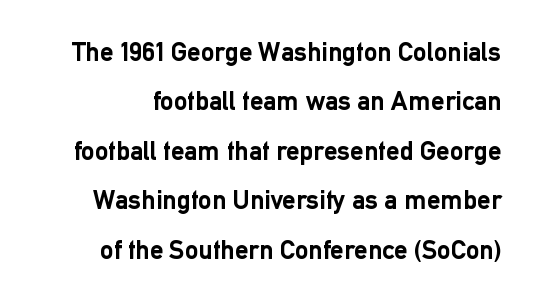
{"italic": "no", "bold": "yes", "underline": "no", "line_spacing_ratio": 1.83, "letter_spacing": "normal", "letter_spacing_em": 0.0, "glyph_px": 27}
